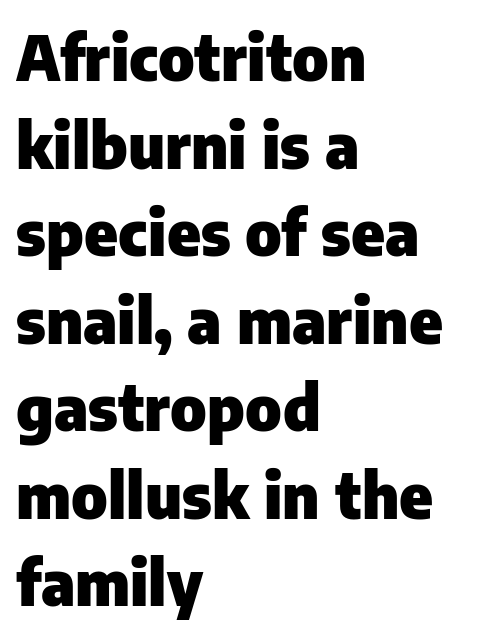
Q: Is the text bold? A: Yes.
Q: Is the text italic (slanted)? A: No, it is upright.
Q: Is the typeface a serif or a sans-serif typeface? A: Sans-serif.
Q: Is the text underlined? A: No.
Q: How is the paragraph aligned? A: Left-aligned.
Q: Is the spacing between letters normal or unusually wide? A: Normal.
Q: Is the spacing between lines tight, normal or loose? A: Normal.
Q: Width (condensed, normal, or wide)? A: Normal.
Q: Stroke contrast? A: Low.
Q: x-height? A: Medium.
Q: Monospaced? A: No.
